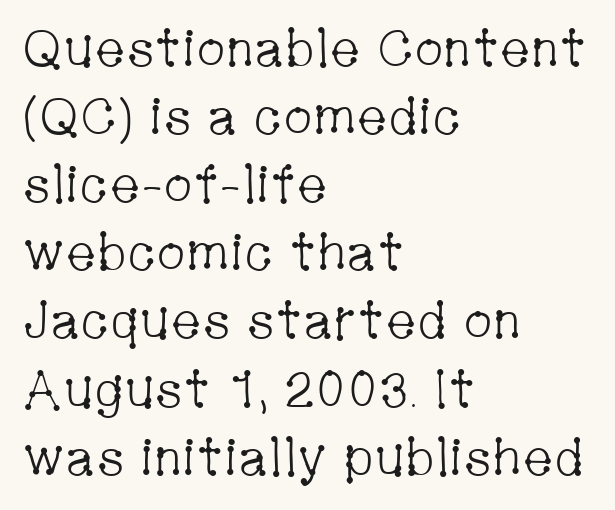
{"serif": "yes", "italic": "no", "bold": "no", "weight": "light", "width": "condensed", "stroke_contrast": "low", "x_height": "medium", "monospaced": "no", "underline": "no", "align": "left", "line_spacing": "normal", "line_spacing_ratio": 1.31, "letter_spacing": "normal", "letter_spacing_em": 0.0, "glyph_px": 52}
